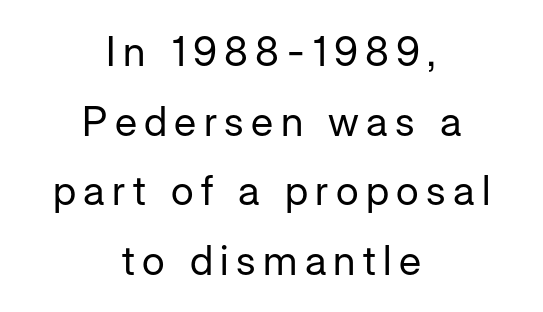
Typeset on center — no edge is straight. Horizontal bands of white between lines are of average thickness. Lines of text with bare space underneath. The font's upright variant was chosen for this text. The designer went with a sans here, leaving each stem footless. These lines are rendered in a variable-pitch font.
